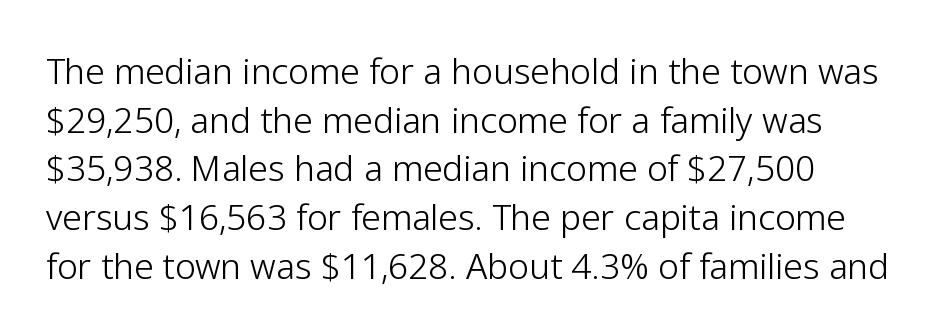
The image shows 35 px light sans-serif type, upright; set normal line spacing (1.39x), normal letter spacing, not underlined; low stroke contrast and a medium x-height.
